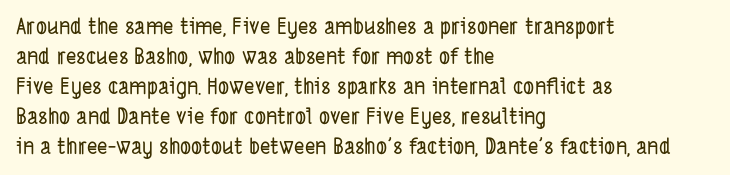
Q: Is the text underlined? A: No.
Q: How is the paragraph aligned? A: Left-aligned.
Q: Is the spacing between letters normal or unusually wide? A: Normal.
Q: Is the spacing between lines tight, normal or loose? A: Normal.
